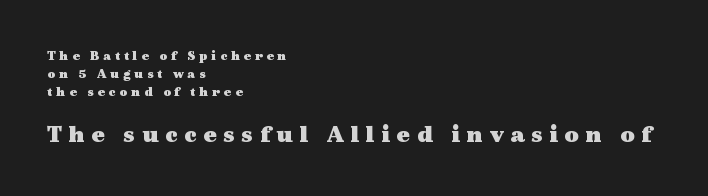
Q: Is the text bold? A: Yes.
Q: Is the text italic (slanted)? A: No, it is upright.
Q: Is the text underlined? A: No.
Q: How is the paragraph aligned? A: Left-aligned.
Q: Is the spacing between letters normal or unusually wide? A: Unusually wide.
Q: Is the spacing between lines tight, normal or loose? A: Normal.
Q: Which block of text is set in a larger size, the first (top) or the second (bottom)? A: The second (bottom) one.
